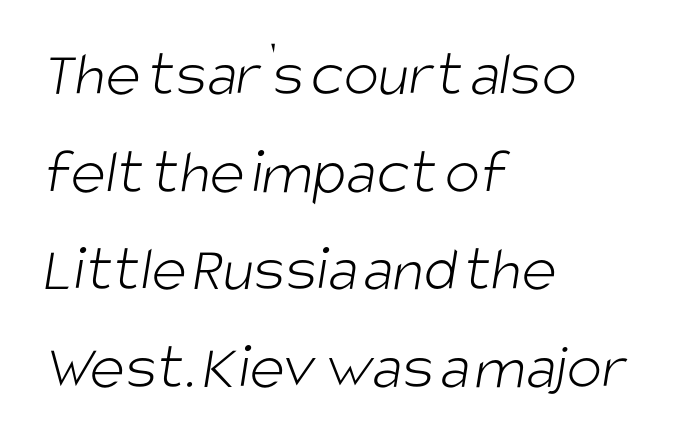
The image shows 66 px light, condensed sans-serif type; set left-aligned, normal line spacing (1.48x), normal letter spacing, not underlined; low stroke contrast and a large x-height.
